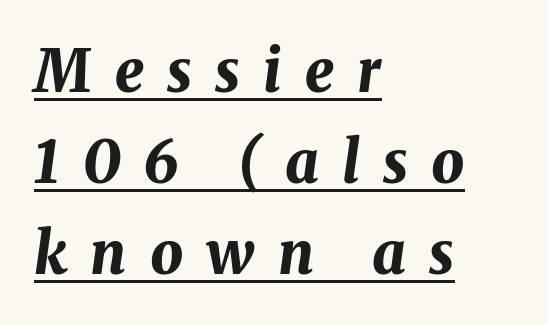
The image shows 58 px bold type, italic (leaning right); set left-aligned, normal line spacing (1.57x), unusually wide letter spacing (+0.4 em), underlined; medium stroke contrast and a medium x-height.
